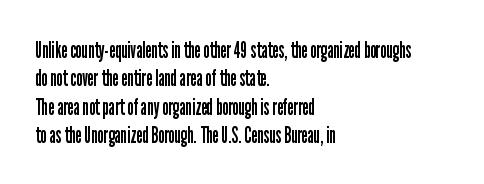
The image shows 23 px text type, upright; set left-aligned, line spacing 1.23x, normal letter spacing, not underlined.
